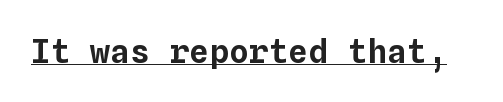
{"italic": "no", "width": "normal", "stroke_contrast": "low", "x_height": "medium", "monospaced": "yes", "underline": "yes", "letter_spacing": "normal", "letter_spacing_em": 0.0, "glyph_px": 33}
